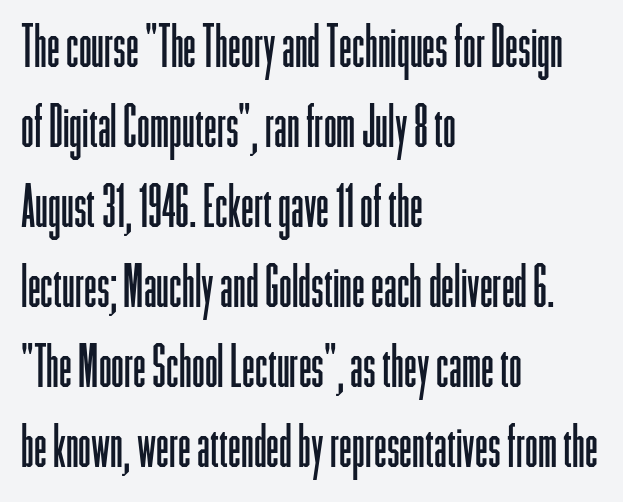
Q: Is the text bold? A: No.
Q: Is the text italic (slanted)? A: No, it is upright.
Q: Is the typeface a serif or a sans-serif typeface? A: Sans-serif.
Q: Is the text underlined? A: No.
Q: How is the paragraph aligned? A: Left-aligned.
Q: Is the spacing between letters normal or unusually wide? A: Normal.
Q: Is the spacing between lines tight, normal or loose? A: Normal.
Q: Width (condensed, normal, or wide)? A: Condensed.
Q: Stroke contrast? A: Low.
Q: x-height? A: Medium.
Q: Monospaced? A: No.
